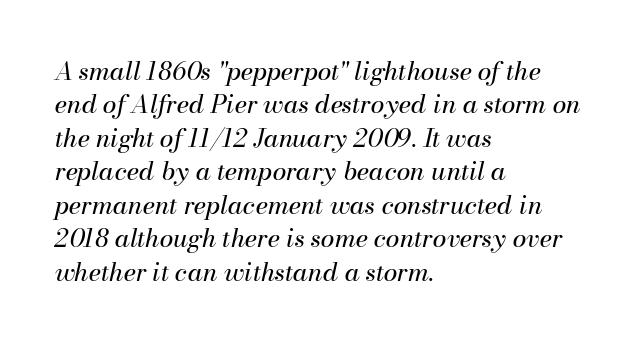
The image shows 25 px text type, italic (leaning right); set left-aligned, normal line spacing (1.34x), normal letter spacing, not underlined.
